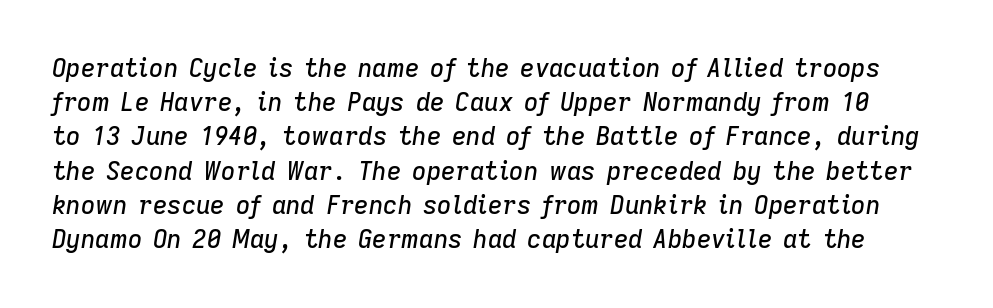
{"italic": "yes", "lean": "right", "slant_degrees": 9, "underline": "no", "line_spacing": "normal", "line_spacing_ratio": 1.37, "letter_spacing": "normal", "letter_spacing_em": 0.0, "glyph_px": 25}
